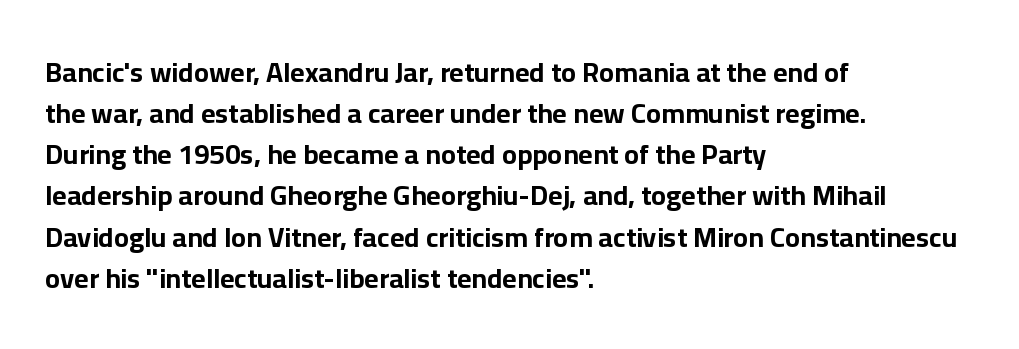
{"serif": "no", "italic": "no", "bold": "yes", "weight": "bold", "width": "normal", "stroke_contrast": "low", "x_height": "medium", "monospaced": "no", "underline": "no", "align": "left", "line_spacing": "normal", "line_spacing_ratio": 1.47, "letter_spacing": "normal", "letter_spacing_em": 0.0, "glyph_px": 28}
